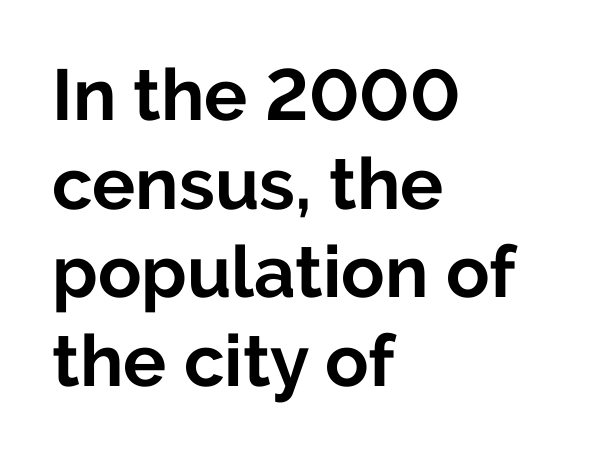
{"serif": "no", "italic": "no", "bold": "yes", "weight": "bold", "width": "normal", "stroke_contrast": "low", "x_height": "medium", "monospaced": "no", "underline": "no", "align": "left", "line_spacing_ratio": 1.23, "letter_spacing": "normal", "letter_spacing_em": 0.0, "glyph_px": 72}
